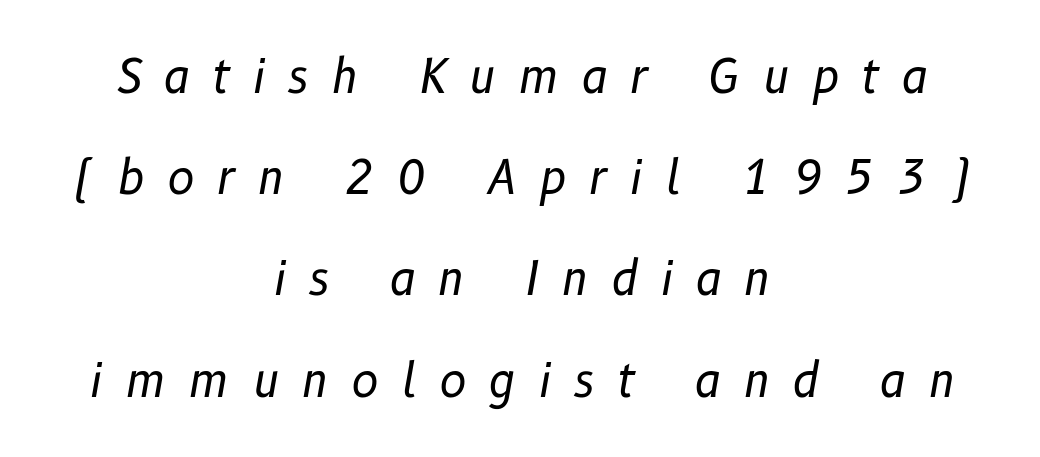
The image shows 46 px regular-weight type, italic (leaning right); set centered, loose line spacing (2.2x), unusually wide letter spacing (+0.48 em), not underlined; low stroke contrast and a medium x-height.
